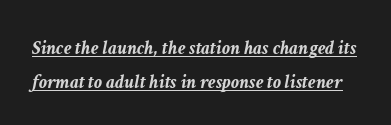
Q: Is the text bold? A: Yes.
Q: Is the text italic (slanted)? A: Yes, it leans right by about 11 degrees.
Q: Is the text underlined? A: Yes.
Q: Is the spacing between letters normal or unusually wide? A: Normal.
Q: Is the spacing between lines tight, normal or loose? A: Normal.
